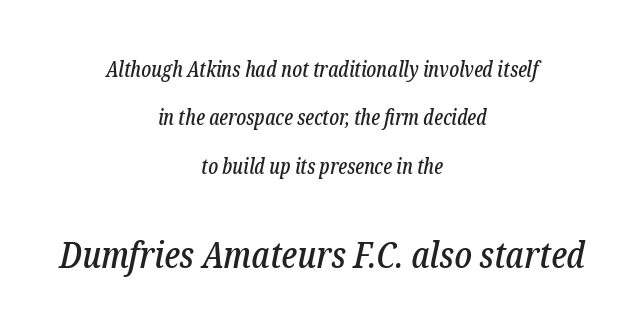
Q: Is the text italic (slanted)? A: Yes, it leans right by about 12 degrees.
Q: Is the typeface a serif or a sans-serif typeface? A: Serif.
Q: Is the text underlined? A: No.
Q: How is the paragraph aligned? A: Centered.
Q: Is the spacing between letters normal or unusually wide? A: Normal.
Q: Is the spacing between lines tight, normal or loose? A: Loose.
Q: Which block of text is set in a larger size, the first (top) or the second (bottom)? A: The second (bottom) one.
Q: Width (condensed, normal, or wide)? A: Condensed.
Q: Stroke contrast? A: Low.
Q: x-height? A: Medium.
Q: Monospaced? A: No.
